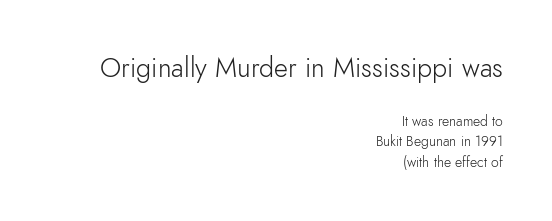
Q: Is the text bold? A: No.
Q: Is the text italic (slanted)? A: No, it is upright.
Q: Is the text underlined? A: No.
Q: How is the paragraph aligned? A: Right-aligned.
Q: Is the spacing between letters normal or unusually wide? A: Normal.
Q: Is the spacing between lines tight, normal or loose? A: Normal.
Q: Which block of text is set in a larger size, the first (top) or the second (bottom)? A: The first (top) one.
